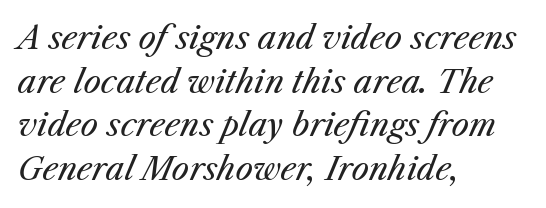
{"italic": "yes", "lean": "right", "slant_degrees": 25, "bold": "no", "weight": "regular", "width": "normal", "stroke_contrast": "medium", "x_height": "medium", "monospaced": "no", "underline": "no", "align": "left", "line_spacing": "normal", "line_spacing_ratio": 1.41, "letter_spacing": "normal", "letter_spacing_em": 0.0, "glyph_px": 31}
